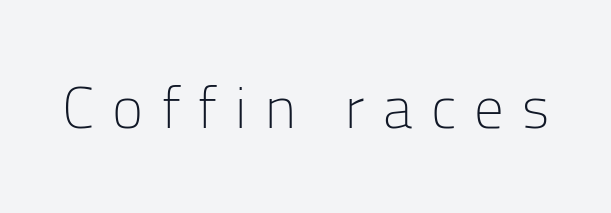
Q: Is the text bold? A: No.
Q: Is the text italic (slanted)? A: No, it is upright.
Q: Is the typeface a serif or a sans-serif typeface? A: Sans-serif.
Q: Is the text underlined? A: No.
Q: Is the spacing between letters normal or unusually wide? A: Unusually wide.
Q: Width (condensed, normal, or wide)? A: Normal.
Q: Stroke contrast? A: Low.
Q: x-height? A: Medium.
Q: Monospaced? A: No.
